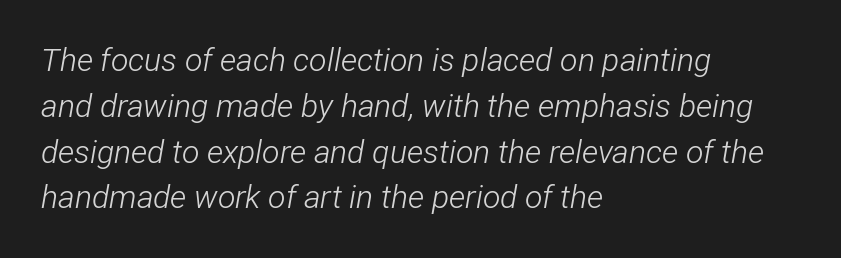
{"italic": "yes", "lean": "right", "slant_degrees": 12, "bold": "no", "weight": "light", "width": "condensed", "stroke_contrast": "low", "x_height": "medium", "monospaced": "no", "underline": "no", "align": "left", "line_spacing": "normal", "line_spacing_ratio": 1.43, "letter_spacing": "normal", "letter_spacing_em": 0.0, "glyph_px": 32}
